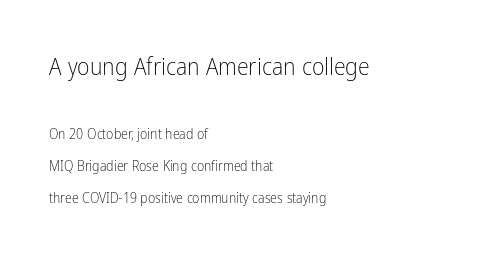
{"italic": "no", "bold": "no", "underline": "no", "align": "left", "line_spacing": "loose", "line_spacing_ratio": 2.31, "letter_spacing": "normal", "letter_spacing_em": 0.0, "larger_block": "first", "size_ratio": 1.71, "glyph_px": 24}
